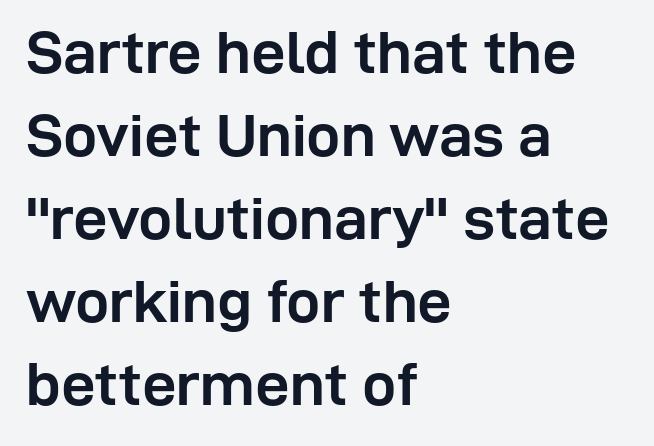
{"serif": "no", "italic": "no", "bold": "yes", "weight": "semibold", "width": "normal", "stroke_contrast": "low", "x_height": "medium", "monospaced": "no", "underline": "no", "align": "left", "line_spacing": "normal", "line_spacing_ratio": 1.36, "letter_spacing": "normal", "letter_spacing_em": 0.0, "glyph_px": 61}
